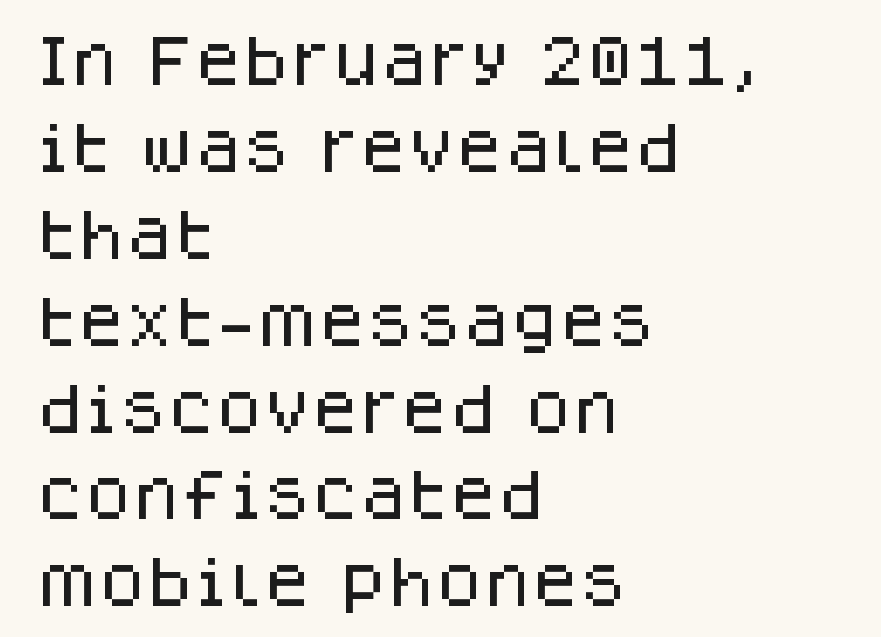
{"serif": "no", "italic": "no", "width": "normal", "stroke_contrast": "low", "x_height": "large", "monospaced": "no", "underline": "no", "align": "left", "line_spacing": "normal", "line_spacing_ratio": 1.58, "letter_spacing": "normal", "letter_spacing_em": 0.0, "glyph_px": 55}
